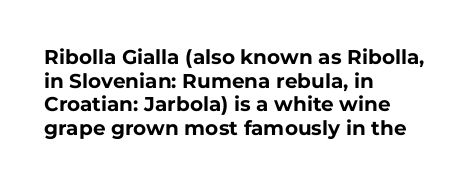
{"italic": "no", "bold": "yes", "underline": "no", "align": "left", "line_spacing_ratio": 1.18, "letter_spacing": "normal", "letter_spacing_em": 0.0, "glyph_px": 20}
